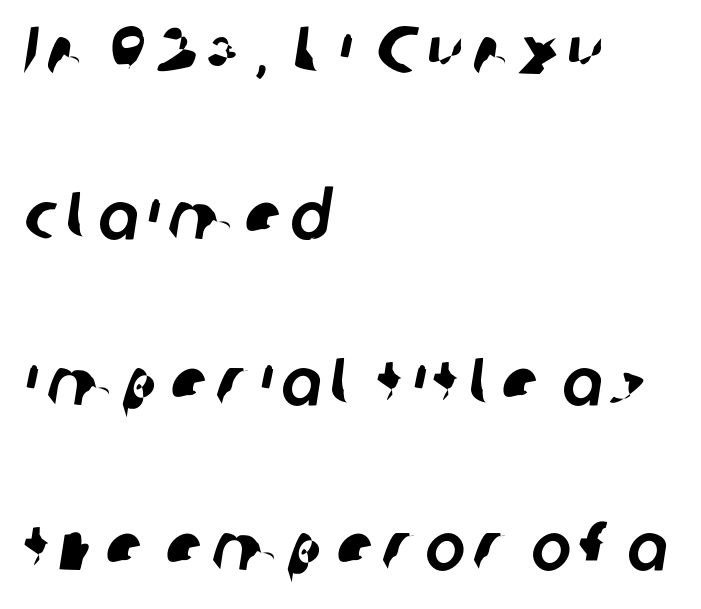
{"serif": "no", "width": "normal", "stroke_contrast": "low", "x_height": "medium", "monospaced": "no", "underline": "no", "align": "left", "line_spacing": "loose", "line_spacing_ratio": 2.47, "glyph_px": 67}
